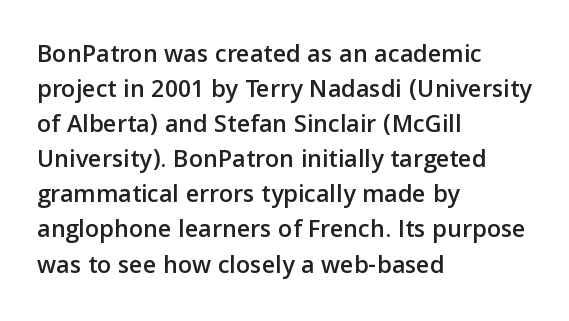
Upright lettering throughout. A classic flush-left, rag-right setting is used for this passage. Underlining? Definitely not there. The passage shown stacks its lines at a standard gap. The letterforms sit shoulder to shoulder at normal distance.
